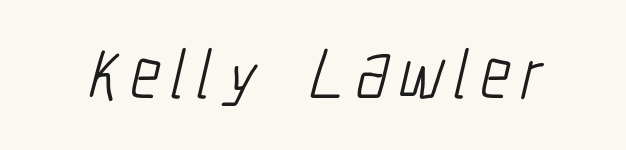
The image shows 70 px light, condensed sans-serif type; set not underlined; low stroke contrast and a medium x-height.
